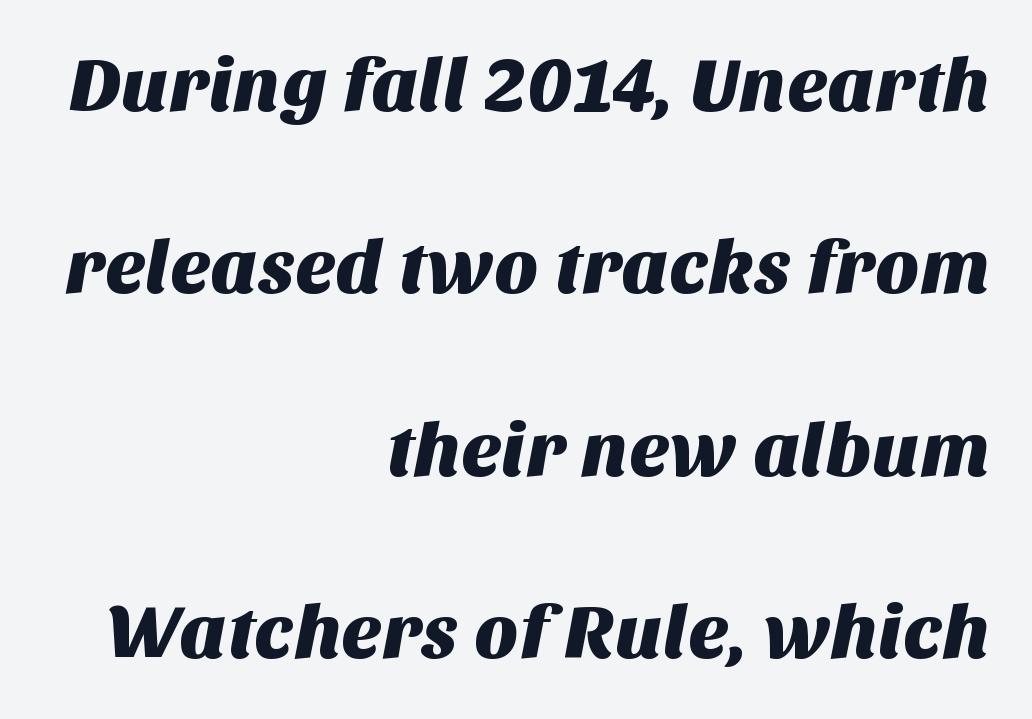
{"serif": "no", "width": "normal", "stroke_contrast": "medium", "x_height": "large", "monospaced": "no", "underline": "no", "align": "right", "line_spacing": "loose", "line_spacing_ratio": 2.4, "letter_spacing": "normal", "letter_spacing_em": 0.0, "glyph_px": 76}
